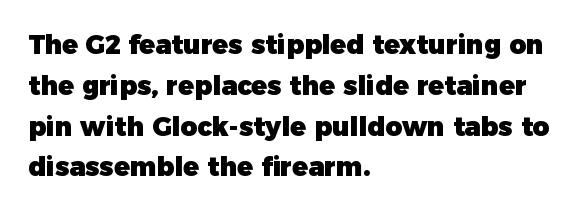
{"italic": "no", "bold": "yes", "underline": "no", "align": "left", "line_spacing": "normal", "line_spacing_ratio": 1.57, "letter_spacing": "normal", "letter_spacing_em": 0.0, "glyph_px": 26}
